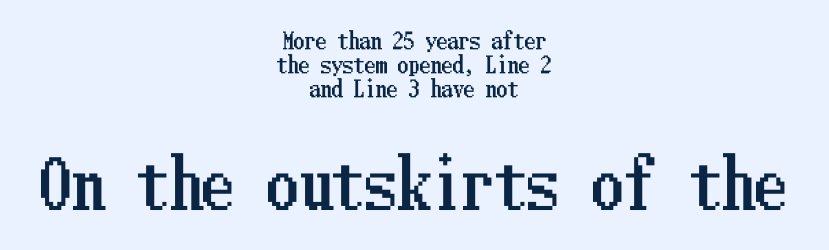
The image shows 65 px condensed type, upright; set centered, tight line spacing (1.08x), normal letter spacing, not underlined; the second (bottom) block is 2.95x larger; low stroke contrast and a medium x-height.
